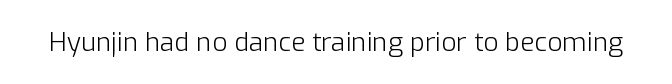
A roman cut, with each character standing at attention. Decoration check: the copy has no underline. The gaps between neighbouring characters are ordinary and unremarkable. Bold? No — there's no thickening of the strokes.
